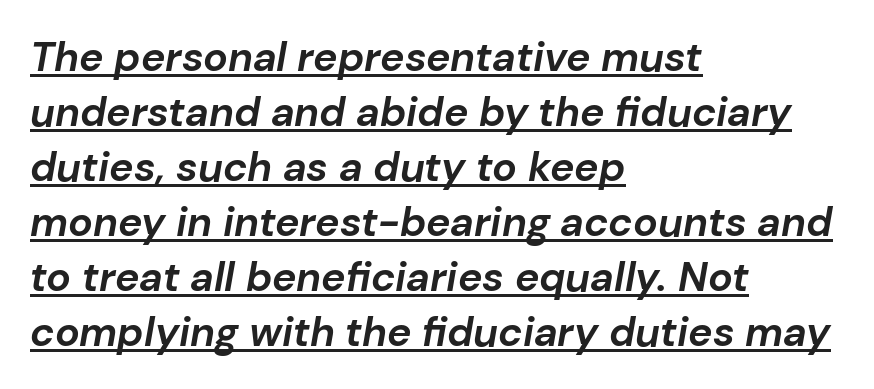
The image shows 41 px bold type, italic (leaning right); set left-aligned, normal line spacing (1.34x), normal letter spacing, underlined; low stroke contrast and a medium x-height.
